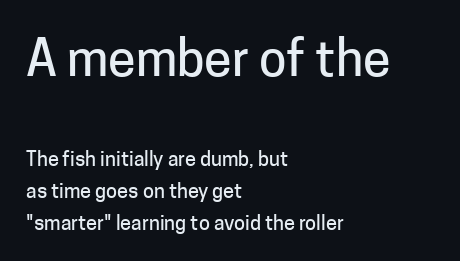
Q: Is the text italic (slanted)? A: No, it is upright.
Q: Is the typeface a serif or a sans-serif typeface? A: Sans-serif.
Q: Is the text underlined? A: No.
Q: How is the paragraph aligned? A: Left-aligned.
Q: Is the spacing between letters normal or unusually wide? A: Normal.
Q: Is the spacing between lines tight, normal or loose? A: Normal.
Q: Which block of text is set in a larger size, the first (top) or the second (bottom)? A: The first (top) one.
Q: Width (condensed, normal, or wide)? A: Normal.
Q: Stroke contrast? A: Low.
Q: x-height? A: Medium.
Q: Monospaced? A: No.
